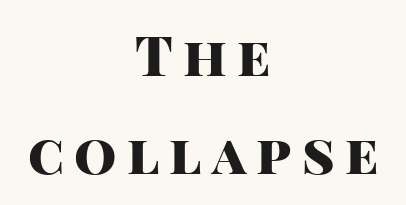
{"serif": "no", "italic": "no", "bold": "yes", "weight": "heavy", "width": "normal", "stroke_contrast": "high", "x_height": "large", "monospaced": "no", "underline": "no", "align": "center", "line_spacing_ratio": 1.81, "glyph_px": 54}
